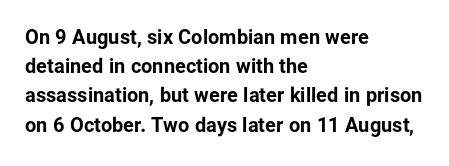
The image shows 20 px bold type, upright; set left-aligned, normal line spacing (1.46x), normal letter spacing, not underlined.
